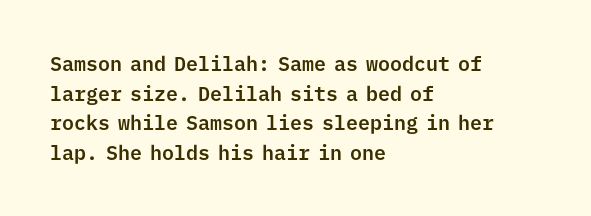
The image shows 20 px text type, upright; set left-aligned, normal line spacing (1.48x), normal letter spacing, not underlined.
